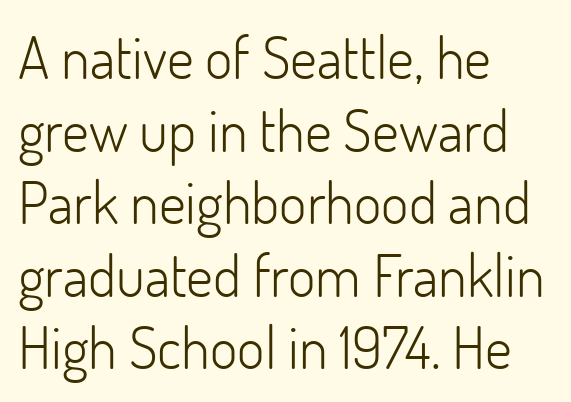
{"serif": "no", "italic": "no", "bold": "no", "weight": "light", "width": "normal", "stroke_contrast": "low", "x_height": "small", "monospaced": "no", "underline": "no", "align": "left", "line_spacing_ratio": 1.23, "letter_spacing": "normal", "letter_spacing_em": 0.0, "glyph_px": 59}
